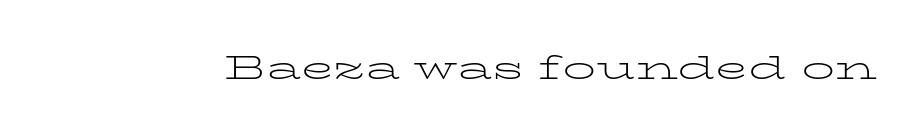
{"serif": "yes", "italic": "no", "bold": "no", "weight": "light", "width": "wide", "stroke_contrast": "low", "x_height": "medium", "monospaced": "no", "underline": "no", "letter_spacing": "normal", "letter_spacing_em": 0.0, "glyph_px": 33}
